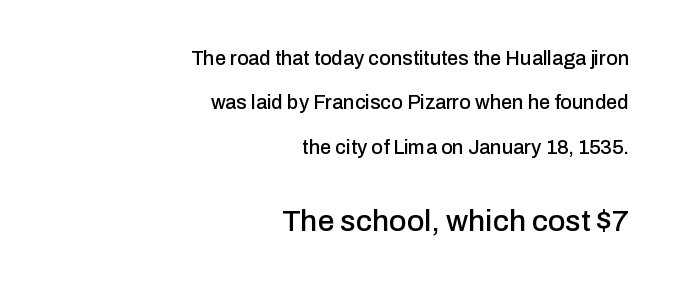
{"serif": "no", "italic": "no", "width": "normal", "stroke_contrast": "low", "x_height": "medium", "monospaced": "no", "underline": "no", "align": "right", "line_spacing": "loose", "line_spacing_ratio": 2.22, "letter_spacing": "normal", "letter_spacing_em": 0.0, "larger_block": "second", "size_ratio": 1.5, "glyph_px": 30}
